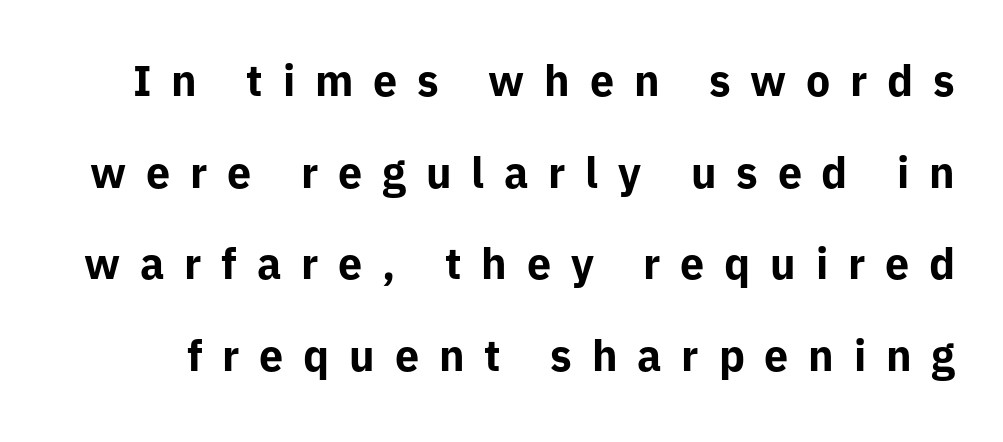
This sample has the flowing, uneven cadence of proportional lettering. Chunky letters — that's bold for sure. In terms of posture, this sample is upright. A typesetter would call this leading open, well beyond the default. The rendering inserts visible extra space after every character. Unmarked baselines from the first word to the last.
